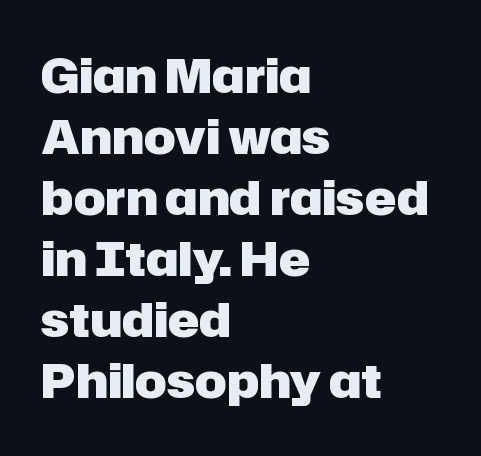
The image shows 47 px heavy sans-serif type, upright; set left-aligned, normal line spacing (1.3x), normal letter spacing, not underlined; low stroke contrast and a medium x-height.
